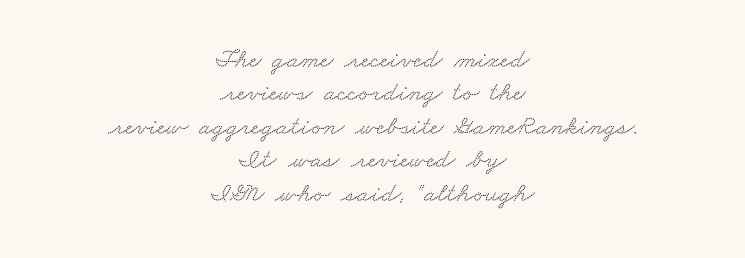
Q: Is the text underlined? A: No.
Q: How is the paragraph aligned? A: Centered.
Q: Is the spacing between letters normal or unusually wide? A: Normal.
